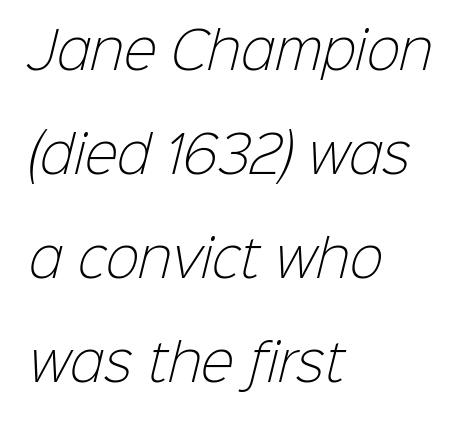
{"serif": "no", "bold": "no", "weight": "light", "width": "normal", "stroke_contrast": "low", "x_height": "medium", "monospaced": "no", "underline": "no", "align": "left", "line_spacing": "loose", "line_spacing_ratio": 2.08, "letter_spacing": "normal", "letter_spacing_em": 0.0, "glyph_px": 50}
